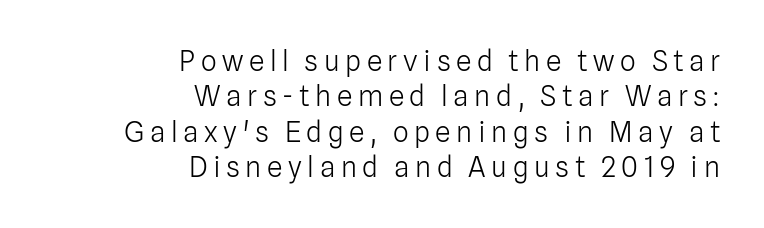
Think of a printed novel: that variable character pitch is what you see here. Plain, unruled lines of type. Leading: standard. Check where the strokes stop: nothing finishes them off — pure sans. Notice how the stems are strictly vertical — no italics here.
